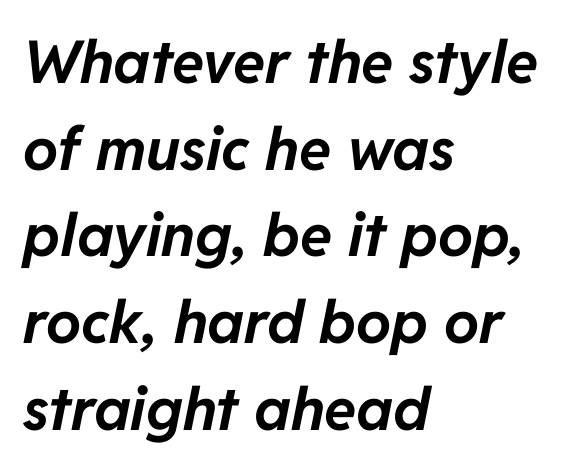
Glance below the letters and you will spot only blank space. Pretty heavy lettering here — definitely bold. Evenly set lines give the paragraph a standard silhouette. Default kerning and tracking; the words read as compact shapes. Teacher's note: observe the even left margin — that is flush-left alignment. These lines were composed using italics.
